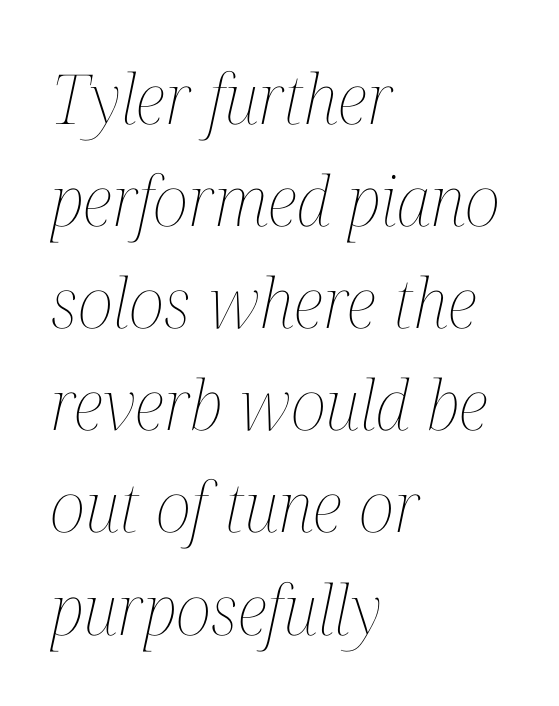
The image shows 69 px thin, condensed type, italic (leaning right); set left-aligned, normal line spacing (1.48x), normal letter spacing, not underlined; medium stroke contrast and a medium x-height.
